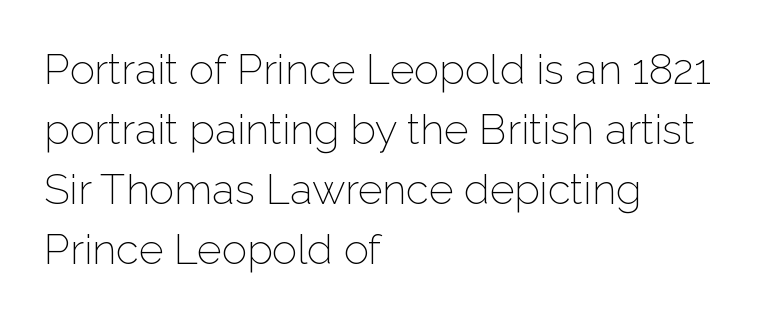
{"serif": "no", "italic": "no", "bold": "no", "weight": "light", "width": "normal", "stroke_contrast": "low", "x_height": "medium", "monospaced": "no", "underline": "no", "align": "left", "line_spacing": "normal", "line_spacing_ratio": 1.43, "letter_spacing": "normal", "letter_spacing_em": 0.0, "glyph_px": 42}
